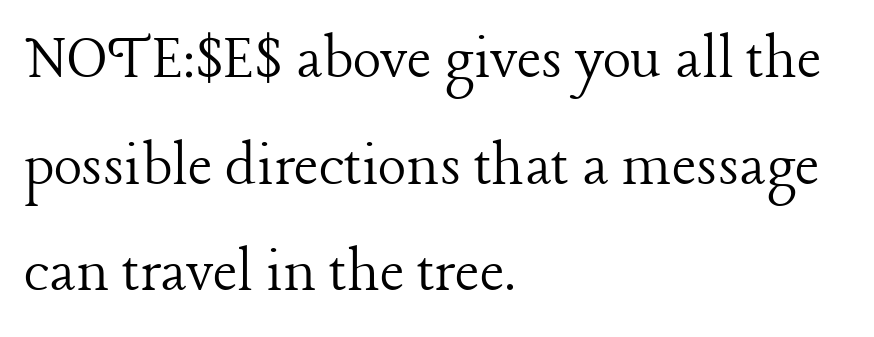
{"serif": "yes", "italic": "no", "bold": "no", "weight": "light", "width": "normal", "stroke_contrast": "low", "x_height": "medium", "monospaced": "no", "underline": "no", "align": "left", "line_spacing": "normal", "line_spacing_ratio": 1.59, "letter_spacing": "normal", "letter_spacing_em": 0.0, "glyph_px": 67}
